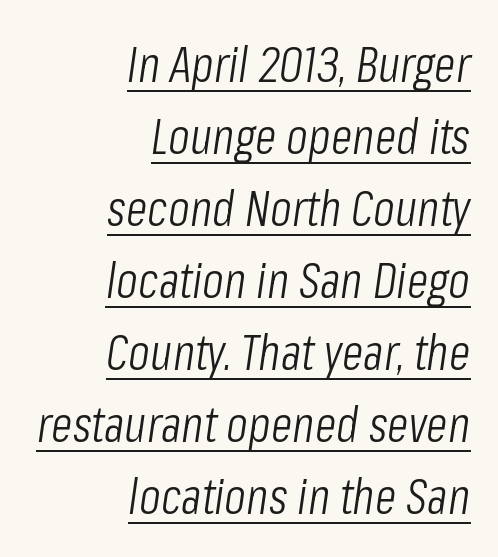
The face looks like a standard text weight, possibly lighter. Here the designer chose a conventional face with non-uniform glyph widths. Rendered with sloped, italic letterforms. Rows of type keep a routine distance in the vertical direction. The text block is weighted toward the right margin, trailing off unevenly leftward.
